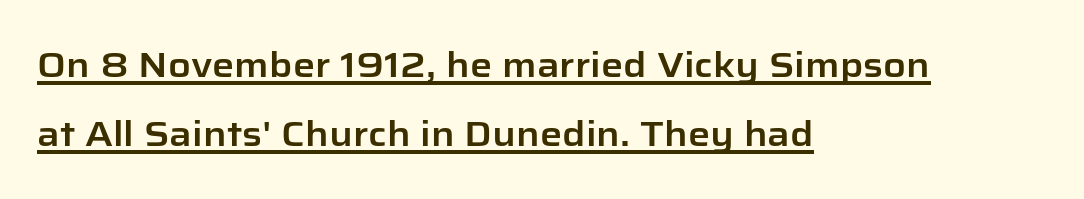
The image shows 35 px sans-serif type, upright; set left-aligned, loose line spacing (1.97x), normal letter spacing, underlined; low stroke contrast and a medium x-height.
